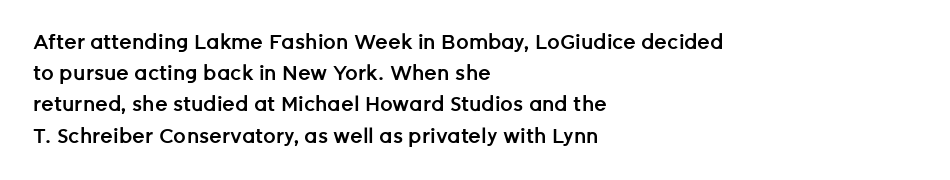
Each line starts at the same left margin while the right side varies. Default kerning and tracking; the words read as compact shapes. Notice how the stems are strictly vertical — no italics here. Compared with typical paragraphs, the rows here are spaced about the same. Has an underline been added? It has not. Strokes here are thickened, but only to semibold level.
